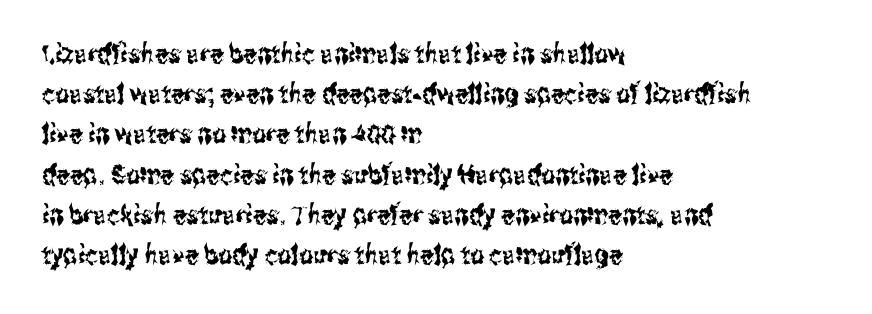
Q: Is the text italic (slanted)? A: No, it is upright.
Q: Is the text underlined? A: No.
Q: How is the paragraph aligned? A: Left-aligned.
Q: Is the spacing between letters normal or unusually wide? A: Normal.
Q: Is the spacing between lines tight, normal or loose? A: Normal.
